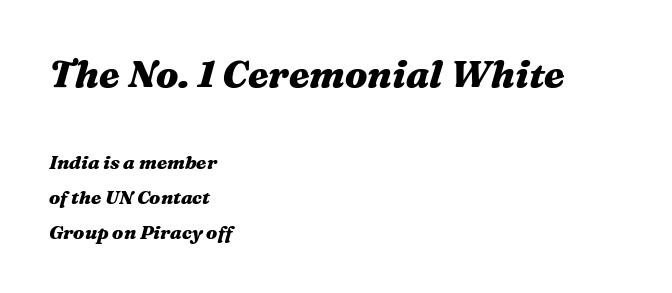
{"italic": "yes", "lean": "right", "slant_degrees": 16, "bold": "yes", "weight": "heavy", "width": "wide", "stroke_contrast": "medium", "x_height": "medium", "monospaced": "no", "underline": "no", "align": "left", "line_spacing_ratio": 1.85, "letter_spacing": "normal", "letter_spacing_em": 0.0, "larger_block": "first", "size_ratio": 2.0, "glyph_px": 38}
